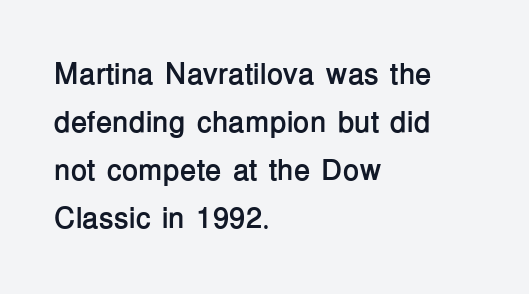
The image shows 30 px semibold sans-serif type, upright; set left-aligned, normal line spacing (1.6x), normal letter spacing, not underlined; low stroke contrast and a medium x-height.
